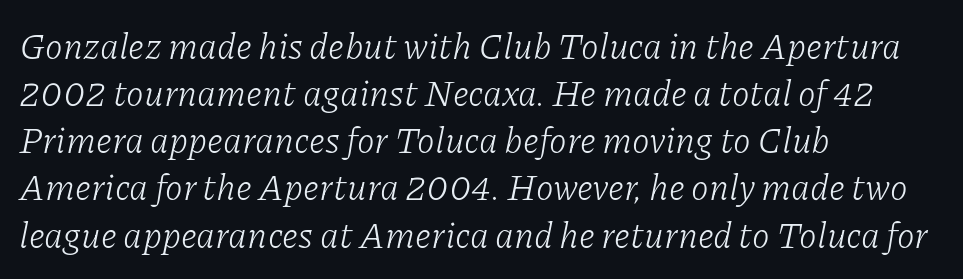
The typeface has the unassuming heft of standard copy or less. The space directly below the letters is spotless. Notice how descenders clear the ascenders below comfortably — that's standard leading. Slanted lettering throughout. The rendering uses natural spacing where letterforms have individual widths.
